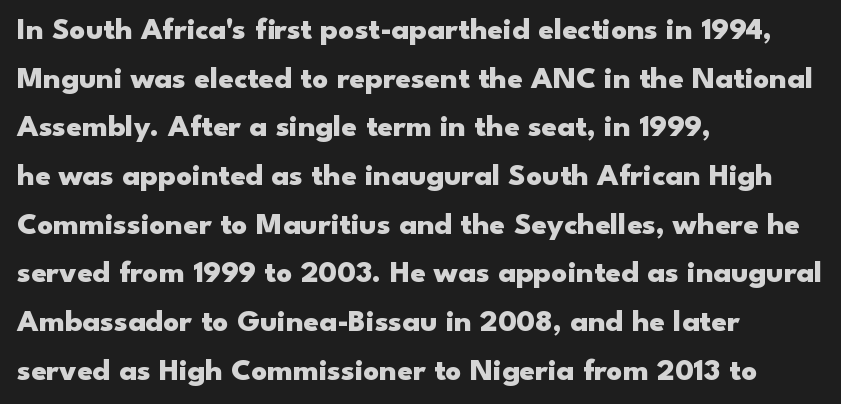
{"serif": "no", "italic": "no", "bold": "yes", "weight": "heavy", "width": "wide", "stroke_contrast": "low", "x_height": "small", "monospaced": "no", "underline": "no", "align": "left", "line_spacing": "normal", "line_spacing_ratio": 1.57, "letter_spacing": "normal", "letter_spacing_em": 0.0, "glyph_px": 31}
